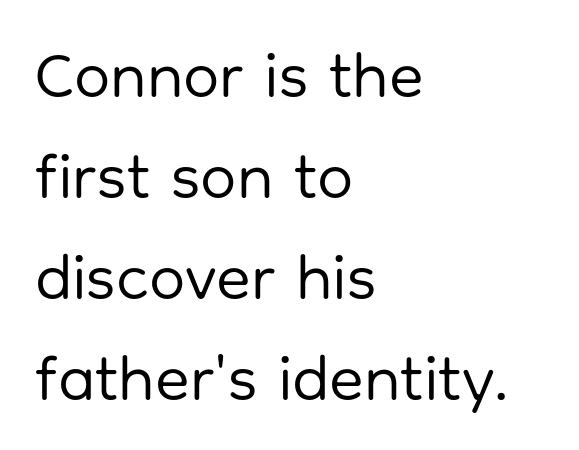
The image shows 64 px regular-weight sans-serif type, upright; set left-aligned, normal line spacing (1.58x), normal letter spacing, not underlined; low stroke contrast and a medium x-height.
